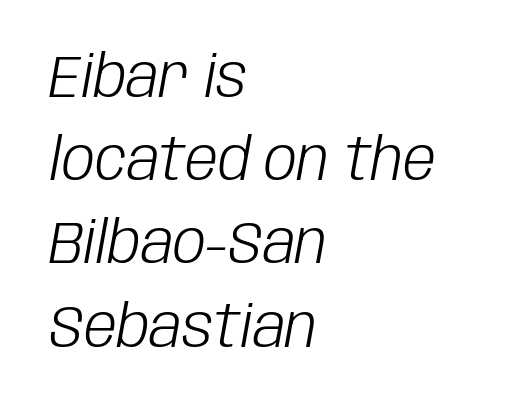
The letters are slanted; this is an italic face. Letters have the restrained weight of plain body copy at most. These lines sit exactly where default settings would place them. Is the letter spacing exaggerated? No — it looks like the ordinary default.
